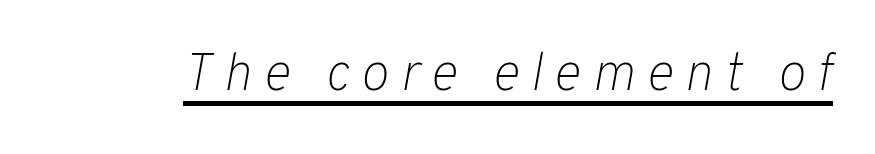
The image shows 53 px light type, italic (leaning right); set unusually wide letter spacing (+0.22 em), underlined; low stroke contrast and a medium x-height.
